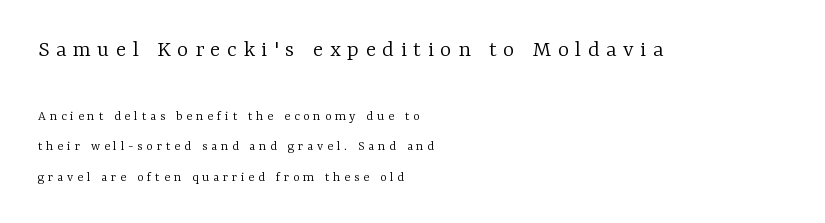
The image shows 24 px text type, upright; set left-aligned, loose line spacing (2.16x), unusually wide letter spacing (+0.27 em), not underlined; the first (top) block is 1.71x larger.
